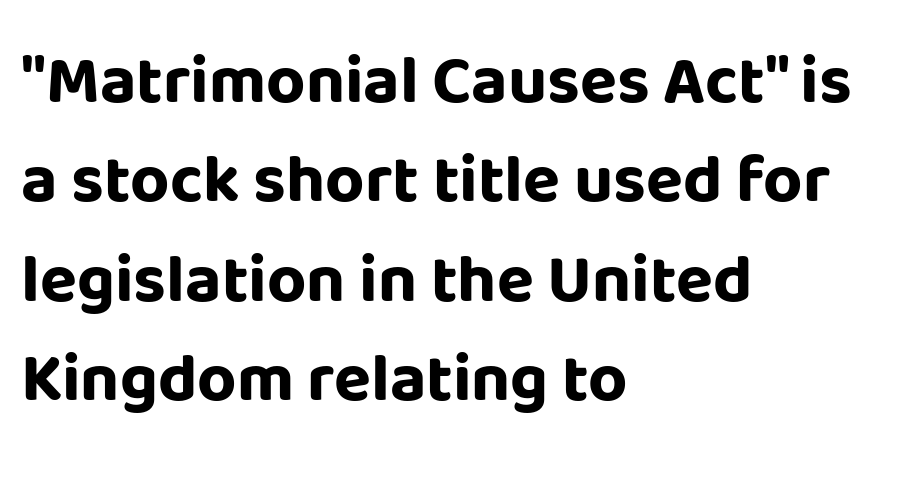
Q: Is the text bold? A: Yes.
Q: Is the text italic (slanted)? A: No, it is upright.
Q: Is the typeface a serif or a sans-serif typeface? A: Sans-serif.
Q: Is the text underlined? A: No.
Q: How is the paragraph aligned? A: Left-aligned.
Q: Is the spacing between letters normal or unusually wide? A: Normal.
Q: Is the spacing between lines tight, normal or loose? A: Normal.
Q: Width (condensed, normal, or wide)? A: Normal.
Q: Stroke contrast? A: Low.
Q: x-height? A: Large.
Q: Monospaced? A: No.
